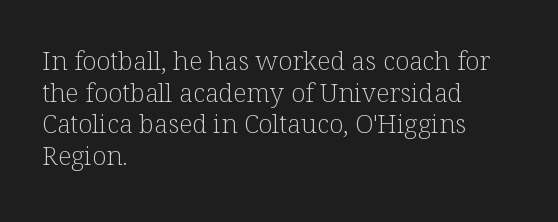
Q: Is the text bold? A: No.
Q: Is the text italic (slanted)? A: No, it is upright.
Q: Is the text underlined? A: No.
Q: How is the paragraph aligned? A: Left-aligned.
Q: Is the spacing between letters normal or unusually wide? A: Normal.
